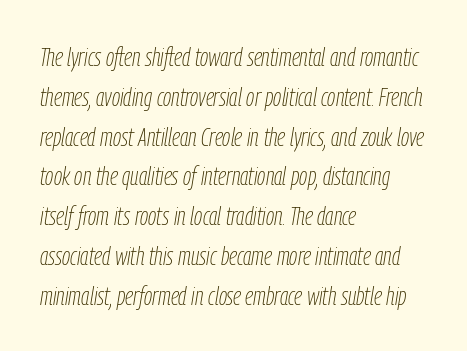
Q: Is the text bold? A: No.
Q: Is the text italic (slanted)? A: Yes, it leans right by about 9 degrees.
Q: Is the text underlined? A: No.
Q: How is the paragraph aligned? A: Left-aligned.
Q: Is the spacing between letters normal or unusually wide? A: Normal.
Q: Is the spacing between lines tight, normal or loose? A: Normal.
